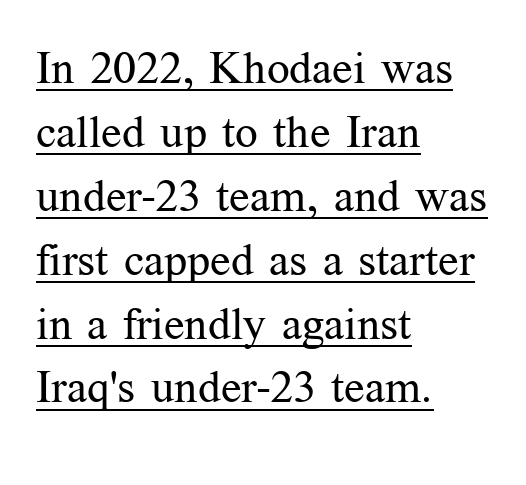
The setting favours the left margin, as ordinary paragraphs usually do. Look at the tracking — it's just the regular setting, nothing added. Unbolded letterforms with no extra heft. The typesetter has applied underlining to the passage shown. The rendering uses a moderate line-height, typical for paragraphs.
